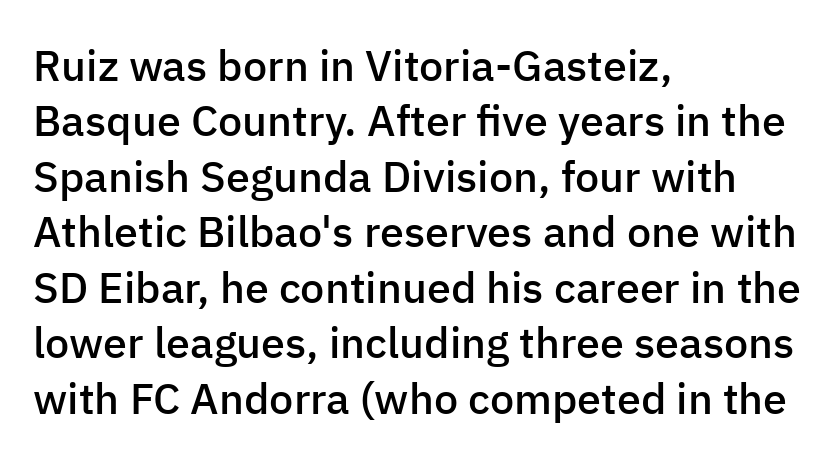
Q: Is the text bold? A: Semi-bold.
Q: Is the text italic (slanted)? A: No, it is upright.
Q: Is the typeface a serif or a sans-serif typeface? A: Sans-serif.
Q: Is the text underlined? A: No.
Q: How is the paragraph aligned? A: Left-aligned.
Q: Is the spacing between letters normal or unusually wide? A: Normal.
Q: Is the spacing between lines tight, normal or loose? A: Normal.
Q: Width (condensed, normal, or wide)? A: Normal.
Q: Stroke contrast? A: Low.
Q: x-height? A: Medium.
Q: Monospaced? A: No.
